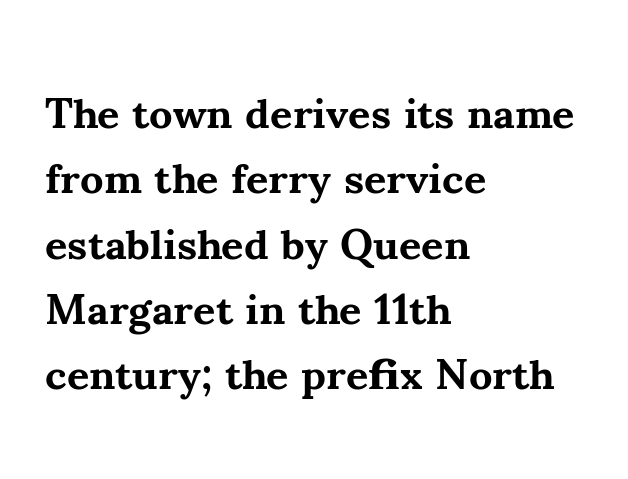
{"serif": "yes", "italic": "no", "bold": "yes", "weight": "bold", "width": "normal", "stroke_contrast": "medium", "x_height": "small", "monospaced": "no", "underline": "no", "align": "left", "line_spacing": "normal", "line_spacing_ratio": 1.52, "letter_spacing": "normal", "letter_spacing_em": 0.0, "glyph_px": 43}
